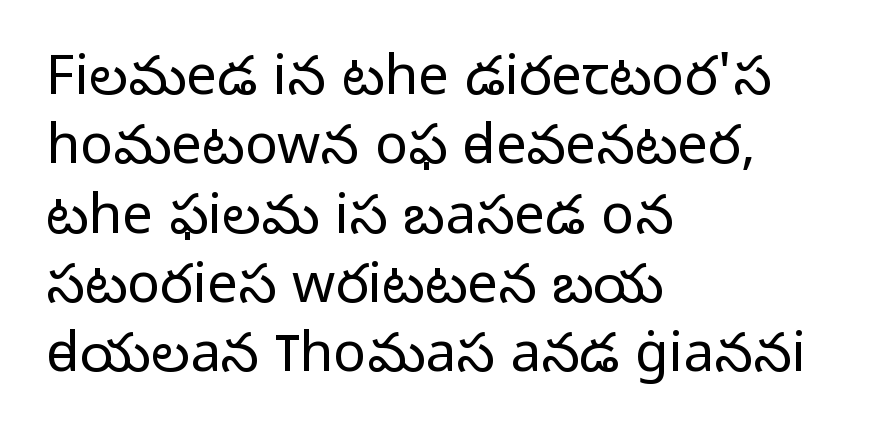
{"serif": "no", "italic": "no", "bold": "no", "weight": "light", "width": "normal", "stroke_contrast": "low", "x_height": "medium", "monospaced": "no", "underline": "no", "align": "left", "line_spacing": "normal", "line_spacing_ratio": 1.26, "letter_spacing": "normal", "letter_spacing_em": 0.0, "glyph_px": 55}
